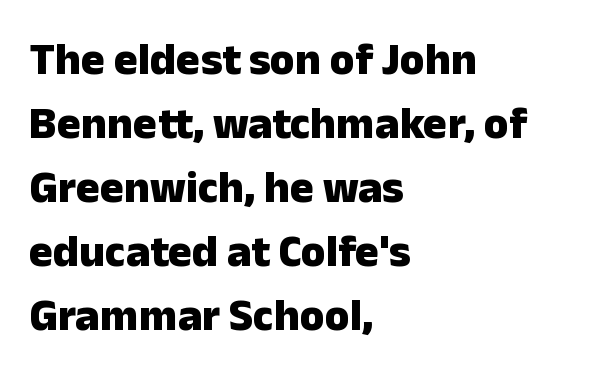
The image shows 45 px heavy sans-serif type, upright; set left-aligned, normal line spacing (1.42x), normal letter spacing, not underlined; low stroke contrast and a medium x-height.
